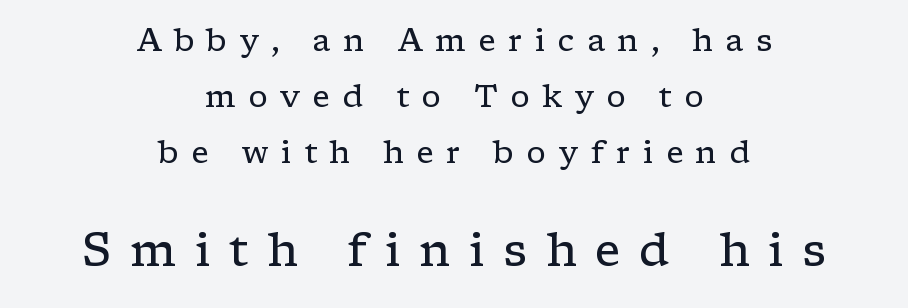
The rendering uses natural spacing where letterforms have individual widths. The weight would be labelled regular, book, light, or lighter still. This is the regular roman posture of the typeface. Rule under the text: the space is simply empty. Does the type have serifs? Yes, each stem ends in a small foot.
